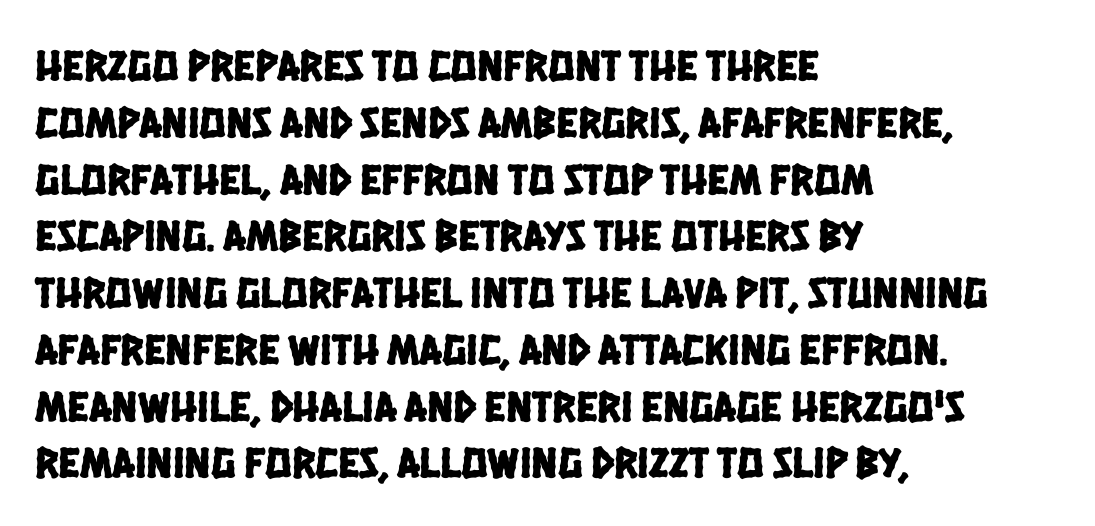
Q: Is the typeface a serif or a sans-serif typeface? A: Sans-serif.
Q: Is the text underlined? A: No.
Q: How is the paragraph aligned? A: Left-aligned.
Q: Is the spacing between letters normal or unusually wide? A: Normal.
Q: Is the spacing between lines tight, normal or loose? A: Normal.
Q: Width (condensed, normal, or wide)? A: Condensed.
Q: Stroke contrast? A: Low.
Q: x-height? A: Large.
Q: Monospaced? A: No.
